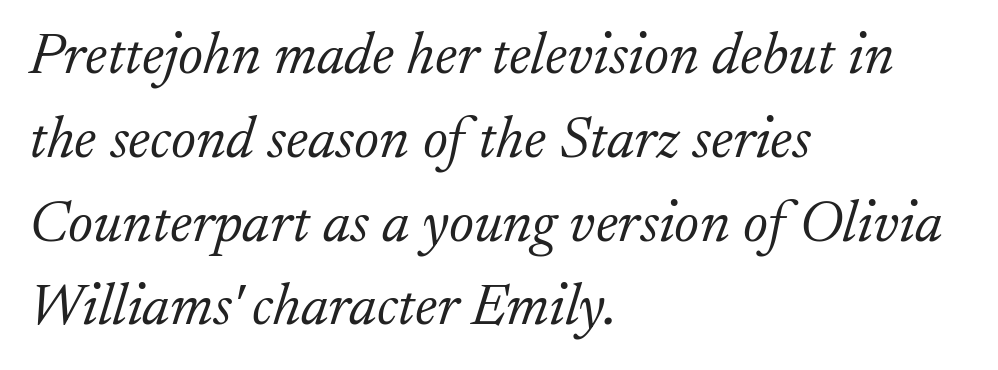
Q: Is the text bold? A: No.
Q: Is the text italic (slanted)? A: Yes, it leans right by about 17 degrees.
Q: Is the typeface a serif or a sans-serif typeface? A: Serif.
Q: Is the text underlined? A: No.
Q: How is the paragraph aligned? A: Left-aligned.
Q: Is the spacing between letters normal or unusually wide? A: Normal.
Q: Is the spacing between lines tight, normal or loose? A: Normal.
Q: Width (condensed, normal, or wide)? A: Normal.
Q: Stroke contrast? A: Low.
Q: x-height? A: Small.
Q: Monospaced? A: No.
